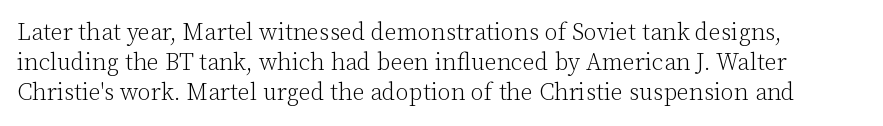
Q: Is the text bold? A: No.
Q: Is the text italic (slanted)? A: No, it is upright.
Q: Is the text underlined? A: No.
Q: Is the spacing between letters normal or unusually wide? A: Normal.
